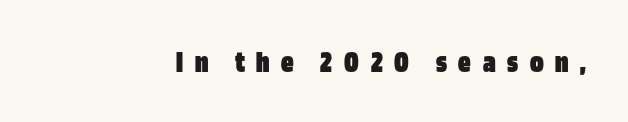
The image shows 31 px heavy, condensed sans-serif type, upright; set unusually wide letter spacing (+0.38 em), not underlined; low stroke contrast and a large x-height.
